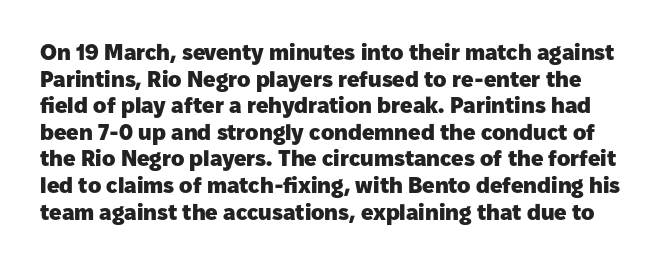
The image shows 22 px bold type, upright; set line spacing 1.21x, normal letter spacing, not underlined.
